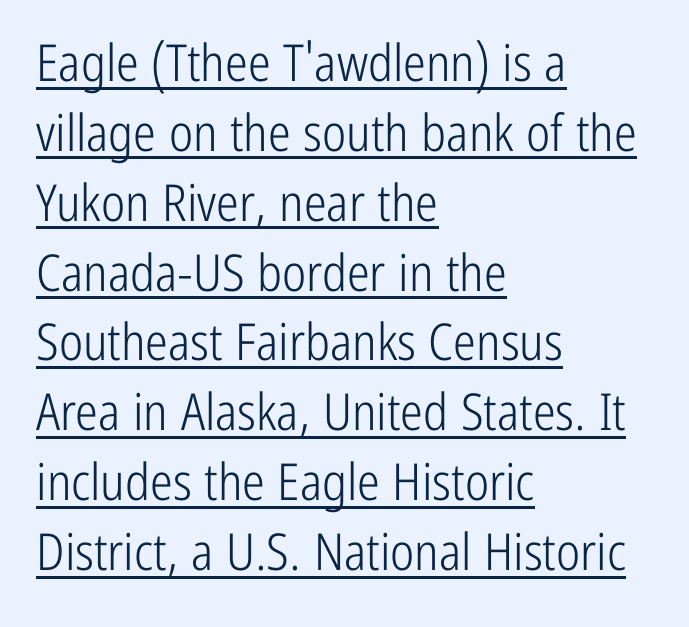
{"serif": "no", "italic": "no", "bold": "no", "weight": "light", "width": "condensed", "stroke_contrast": "low", "x_height": "medium", "monospaced": "no", "underline": "yes", "align": "left", "line_spacing": "normal", "line_spacing_ratio": 1.37, "letter_spacing": "normal", "letter_spacing_em": 0.0, "glyph_px": 51}
